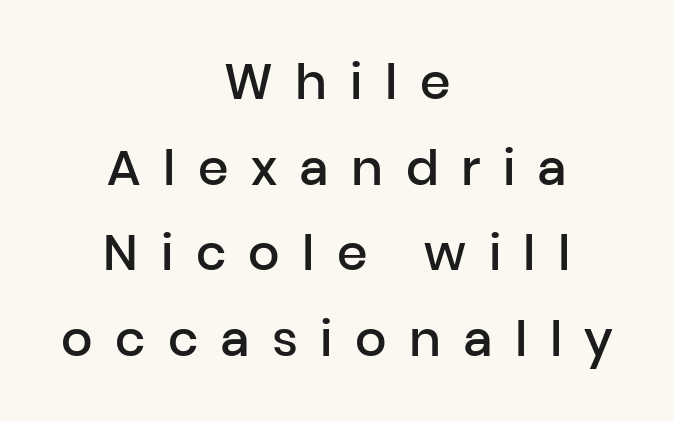
Character widths vary here, with narrow letters taking less room than wide ones. Typographic density is moderately raised because the face is semibold. Visually the block forms a symmetrical silhouette, jagged on both flanks. In terms of posture, this sample is upright. What stands out about the letter spacing? Its width — letters are far apart. Unmarked baselines from the first word to the last.
